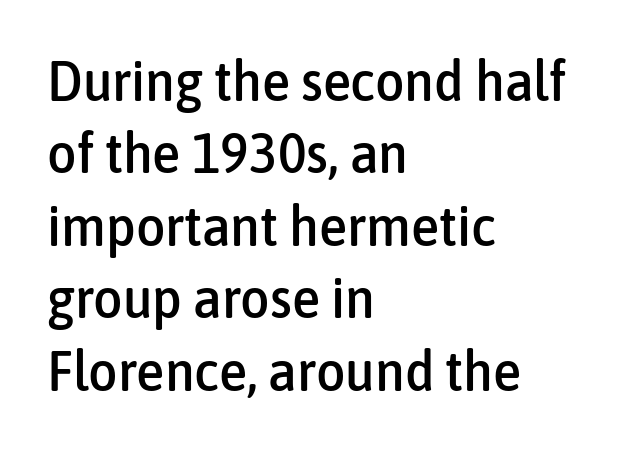
{"serif": "no", "italic": "no", "width": "condensed", "stroke_contrast": "low", "x_height": "medium", "monospaced": "no", "underline": "no", "align": "left", "line_spacing": "normal", "line_spacing_ratio": 1.27, "letter_spacing": "normal", "letter_spacing_em": 0.0, "glyph_px": 57}
